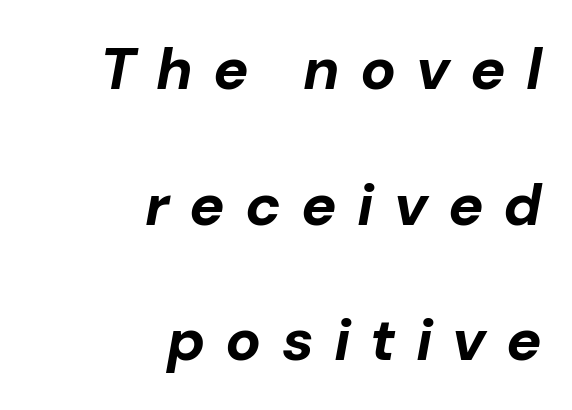
Q: Is the text bold? A: Yes.
Q: Is the text italic (slanted)? A: Yes, it leans right by about 10 degrees.
Q: Is the text underlined? A: No.
Q: How is the paragraph aligned? A: Right-aligned.
Q: Is the spacing between letters normal or unusually wide? A: Unusually wide.
Q: Is the spacing between lines tight, normal or loose? A: Loose.
Q: Width (condensed, normal, or wide)? A: Normal.
Q: Stroke contrast? A: Low.
Q: x-height? A: Medium.
Q: Monospaced? A: No.
